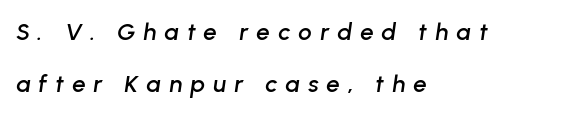
Q: Is the text italic (slanted)? A: Yes, it leans right by about 8 degrees.
Q: Is the text underlined? A: No.
Q: How is the paragraph aligned? A: Left-aligned.
Q: Is the spacing between letters normal or unusually wide? A: Unusually wide.
Q: Is the spacing between lines tight, normal or loose? A: Loose.
